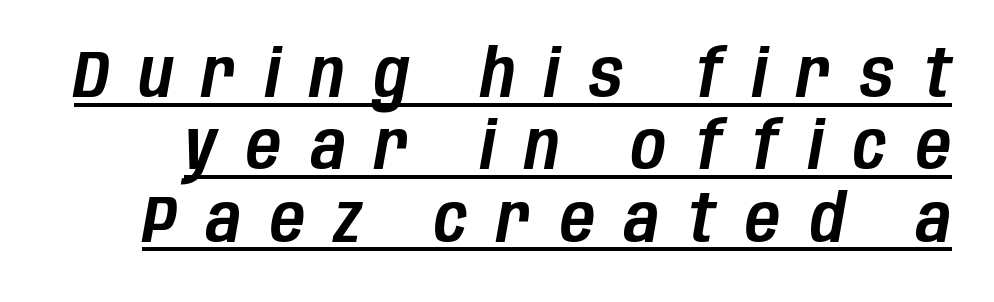
{"italic": "yes", "lean": "right", "slant_degrees": 10, "width": "condensed", "stroke_contrast": "low", "x_height": "large", "monospaced": "no", "underline": "yes", "line_spacing": "tight", "line_spacing_ratio": 1.08, "letter_spacing": "wide", "letter_spacing_em": 0.44, "glyph_px": 67}
